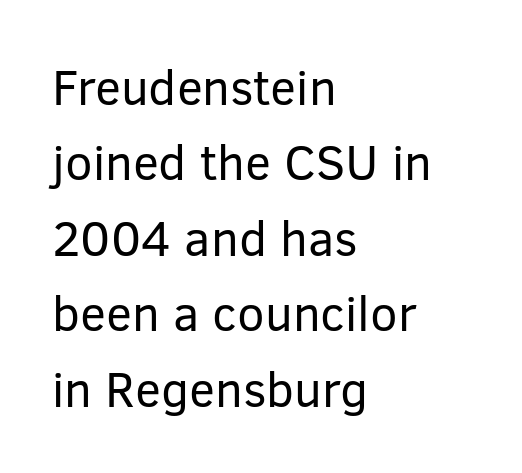
The image shows 49 px regular-weight sans-serif type, upright; set left-aligned, normal line spacing (1.54x), normal letter spacing, not underlined; low stroke contrast and a medium x-height.
